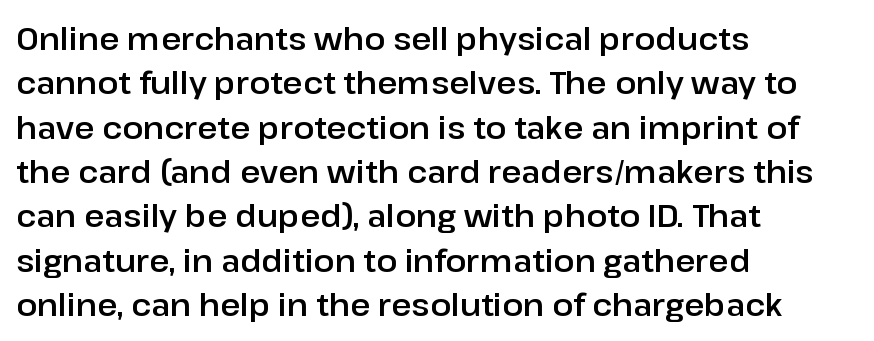
Q: Is the text italic (slanted)? A: No, it is upright.
Q: Is the typeface a serif or a sans-serif typeface? A: Sans-serif.
Q: Is the text underlined? A: No.
Q: How is the paragraph aligned? A: Left-aligned.
Q: Is the spacing between letters normal or unusually wide? A: Normal.
Q: Is the spacing between lines tight, normal or loose? A: Normal.
Q: Width (condensed, normal, or wide)? A: Normal.
Q: Stroke contrast? A: Low.
Q: x-height? A: Medium.
Q: Monospaced? A: No.
